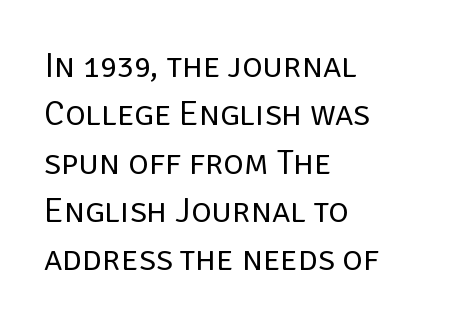
Q: Is the text bold? A: No.
Q: Is the text italic (slanted)? A: No, it is upright.
Q: Is the typeface a serif or a sans-serif typeface? A: Sans-serif.
Q: Is the text underlined? A: No.
Q: How is the paragraph aligned? A: Left-aligned.
Q: Is the spacing between letters normal or unusually wide? A: Normal.
Q: Is the spacing between lines tight, normal or loose? A: Normal.
Q: Width (condensed, normal, or wide)? A: Normal.
Q: Stroke contrast? A: Low.
Q: x-height? A: Large.
Q: Monospaced? A: No.
